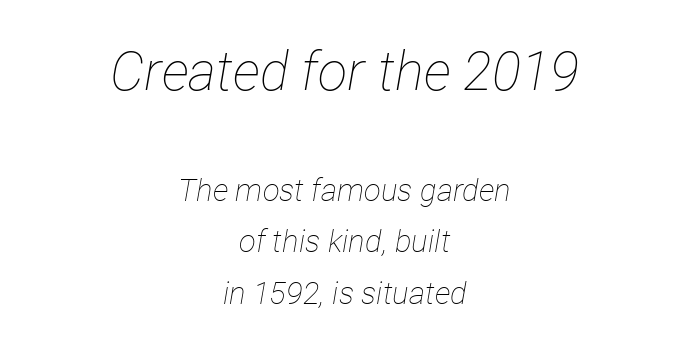
The image shows 54 px thin, condensed type, italic (leaning right); set centered, normal line spacing (1.66x), normal letter spacing, not underlined; the first (top) block is 1.74x larger; low stroke contrast and a medium x-height.
